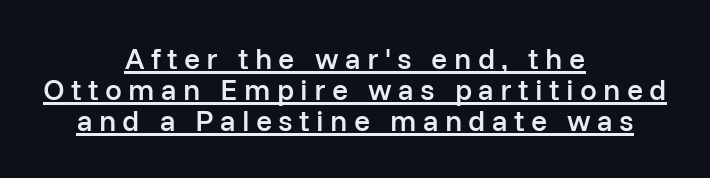
I'd describe the lettering as semibold — firm but not a full bold. The specimen reads as upright at a glance. Note the varied advance widths — an 'i' is clearly narrower than an 'm'. The space between consecutive lines is stingy.
